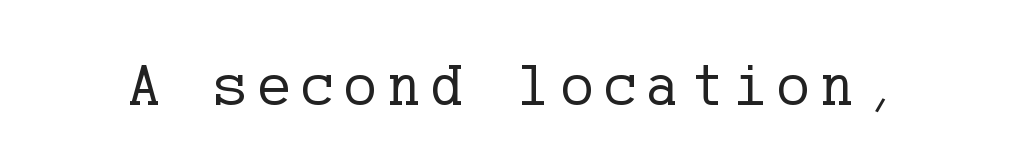
Letters rest on an invisible, unmarked baseline. Look at the bottom of the vertical strokes: they flare into serifs here. Think standard paragraph weight, or any step lighter than that. These lines were composed using upright roman letters.
